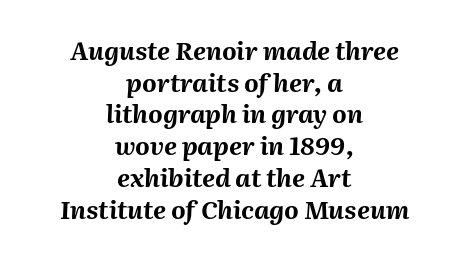
The image shows 25 px bold type, italic (leaning right); set centered, normal line spacing (1.27x), normal letter spacing, not underlined.
